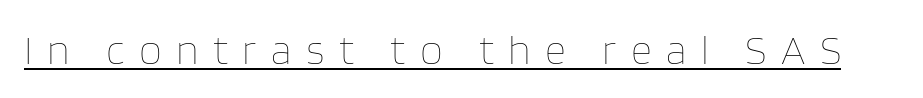
The passage shown is typed in a proportional face where columns would drift. The typography opts for an upright posture over an oblique one. Every word sits above its own underline. You could only call the tracking loose — the letters float apart.
